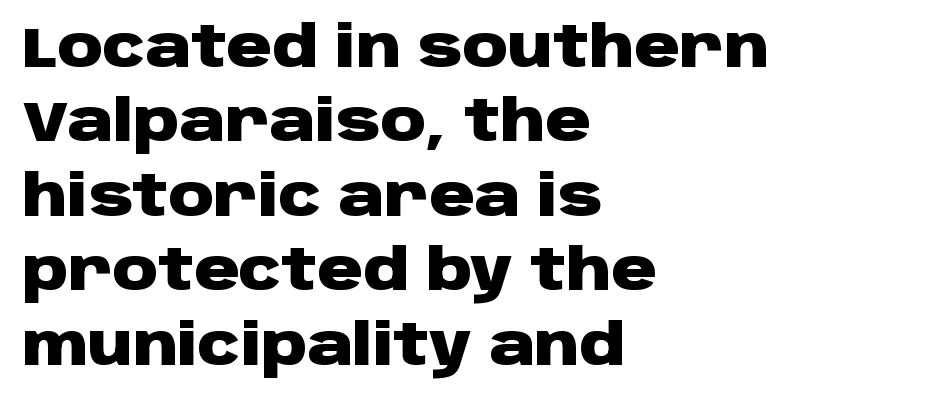
Q: Is the text bold? A: Yes.
Q: Is the text italic (slanted)? A: No, it is upright.
Q: Is the typeface a serif or a sans-serif typeface? A: Sans-serif.
Q: Is the text underlined? A: No.
Q: How is the paragraph aligned? A: Left-aligned.
Q: Is the spacing between letters normal or unusually wide? A: Normal.
Q: Is the spacing between lines tight, normal or loose? A: Normal.
Q: Width (condensed, normal, or wide)? A: Wide.
Q: Stroke contrast? A: Low.
Q: x-height? A: Large.
Q: Monospaced? A: No.
